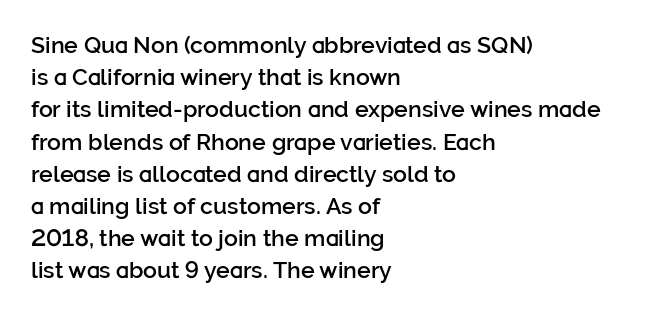
{"italic": "no", "bold": "semi", "underline": "no", "align": "left", "line_spacing": "normal", "line_spacing_ratio": 1.4, "letter_spacing": "normal", "letter_spacing_em": 0.0, "glyph_px": 23}
